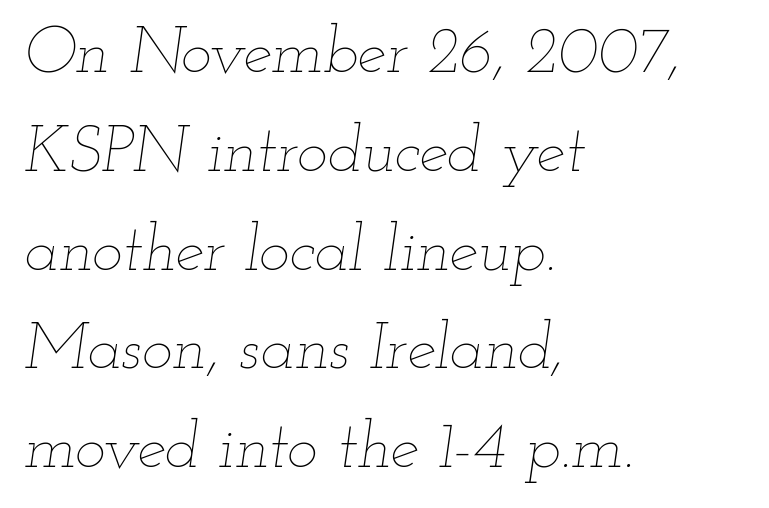
The typesetter chose a ragged-right arrangement here. Proportional: the letters do not fall into vertical columns. The axis of the letterforms is tilted away from vertical. A light-to-regular cut is what we see here.
